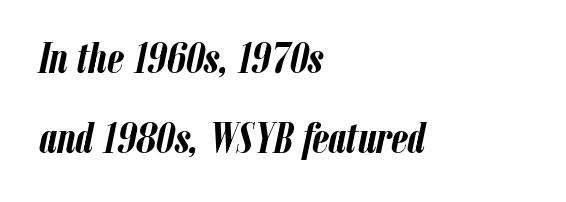
Type without underlining. Each word holds together tightly as a unit, with standard inter-letter gaps. Proportional: the letters do not fall into vertical columns. The text block is weighted toward the left margin, trailing off unevenly rightward. The characters look thick and weighty, a clear bold. Compared with ordinary roman type, these characters are visibly tilted.
